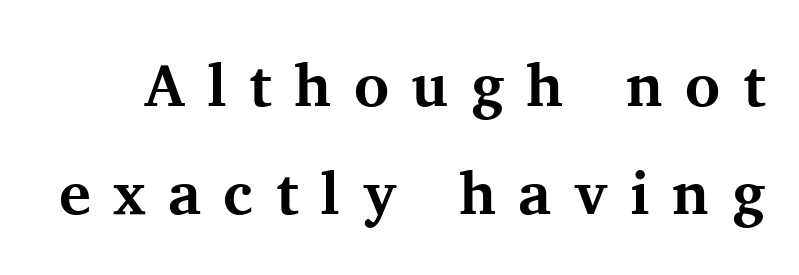
{"serif": "yes", "italic": "no", "bold": "yes", "weight": "bold", "width": "normal", "stroke_contrast": "medium", "x_height": "medium", "monospaced": "no", "underline": "no", "line_spacing_ratio": 1.8, "letter_spacing": "wide", "letter_spacing_em": 0.37, "glyph_px": 60}
